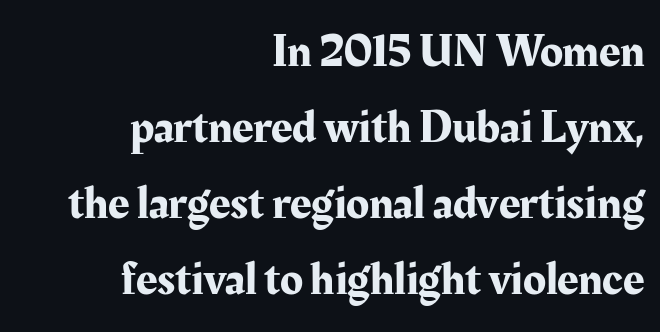
The image shows 47 px serif type, upright; set right-aligned, normal line spacing (1.62x), normal letter spacing, not underlined; medium stroke contrast and a medium x-height.
